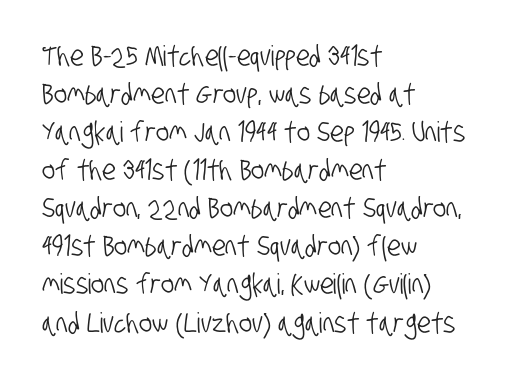
What's the leading like? Ordinary, nothing unusual. Letterform terminals end flat and unadorned throughout the passage. The string is rendered with underlining switched off. Glyph-to-glyph distance matches everyday printed text. The letters advance in unequal steps, a hallmark of proportional type.
